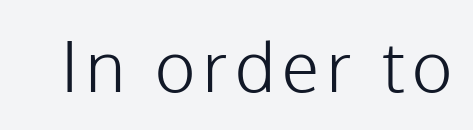
Type style note: lacks serifs. Is the stroke heavy? The answer is a plain regular-or-lighter. Spacing verdict: proportional, widths tailored to each character. Tall strokes in this sample are plumb rather than angled.
